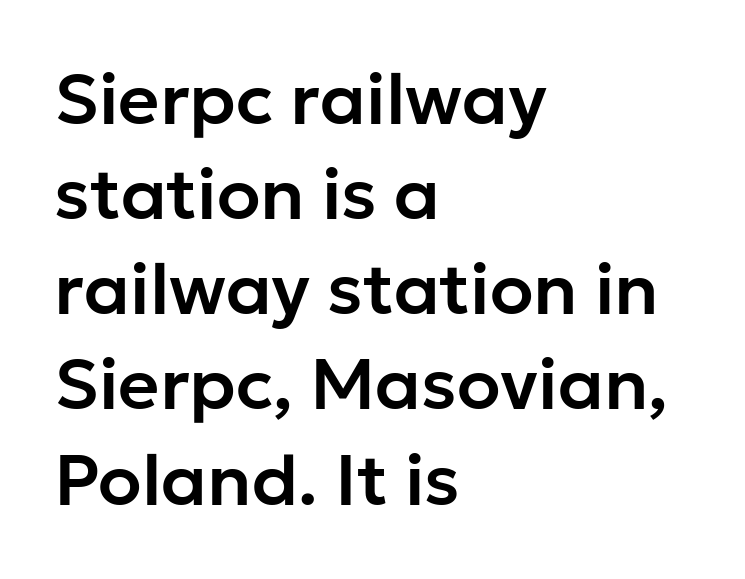
{"serif": "no", "italic": "no", "width": "normal", "stroke_contrast": "low", "x_height": "medium", "monospaced": "no", "underline": "no", "align": "left", "line_spacing": "normal", "line_spacing_ratio": 1.34, "letter_spacing": "normal", "letter_spacing_em": 0.0, "glyph_px": 71}
